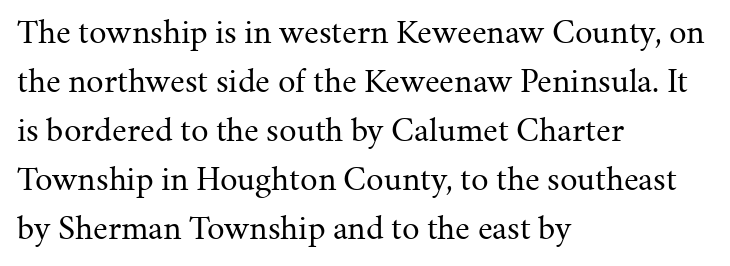
The image shows 35 px regular-weight serif type, upright; set left-aligned, normal line spacing (1.4x), normal letter spacing, not underlined; medium stroke contrast and a medium x-height.
